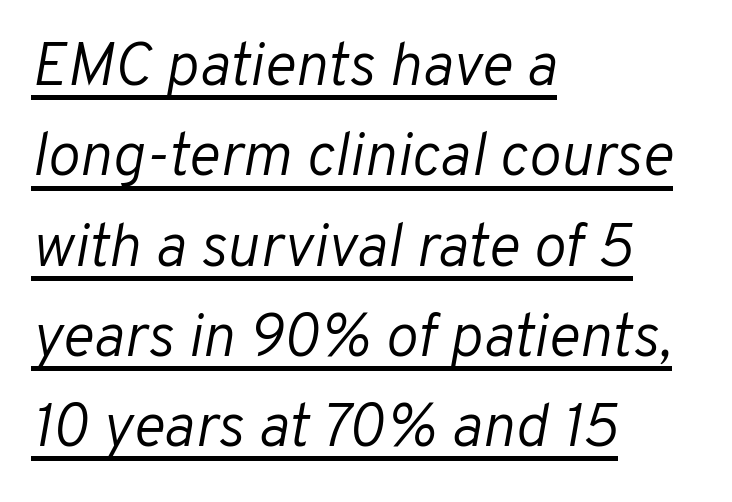
Students, observe: this is what conventionally led text looks like. The passage is arranged the way most books set body copy — flush left. Compared with a typical body face, this is equally light or lighter still. You could call the tracking neutral — neither tight nor loose. This is underlined copy, the kind a proofreader might mark for attention.
